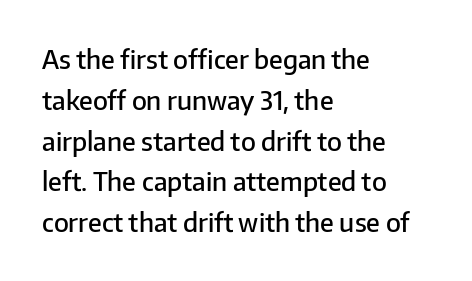
Caption: semibold face, moderately heavy strokes. Students, observe: this is what conventionally led text looks like. Quick note: not italic, upright. A bare baseline throughout the passage.
